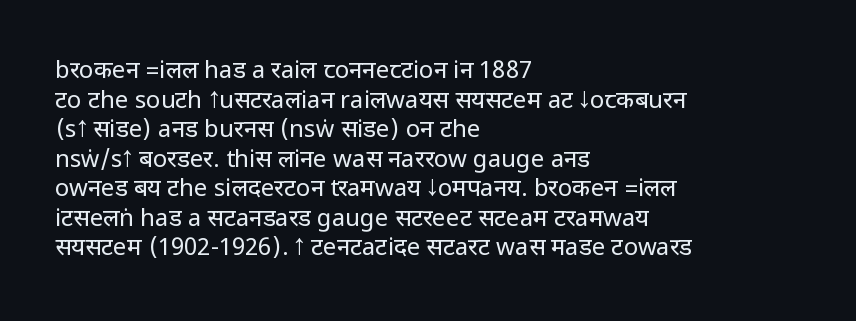
Words appear dense and cohesive because spacing is normal. Stem width sits at or under what a default text font uses. Honestly, there is no underline to notice here at all. The lettering stays uniformly vertical, giving the passage a roman look.
